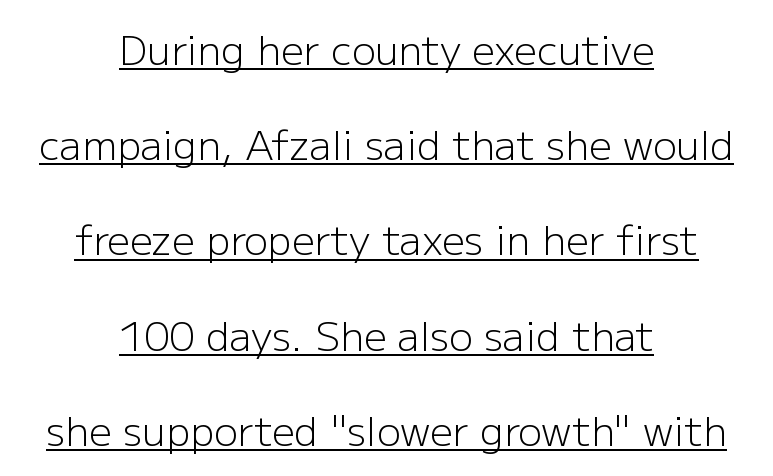
{"serif": "no", "italic": "no", "bold": "no", "weight": "light", "width": "normal", "stroke_contrast": "low", "x_height": "medium", "monospaced": "no", "underline": "yes", "align": "center", "line_spacing": "loose", "line_spacing_ratio": 2.38, "letter_spacing": "normal", "letter_spacing_em": 0.0, "glyph_px": 40}
